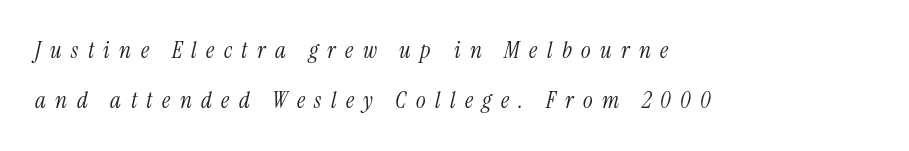
The image shows 23 px text type, italic (leaning right); set left-aligned, loose line spacing (2.17x), unusually wide letter spacing (+0.41 em), not underlined.
